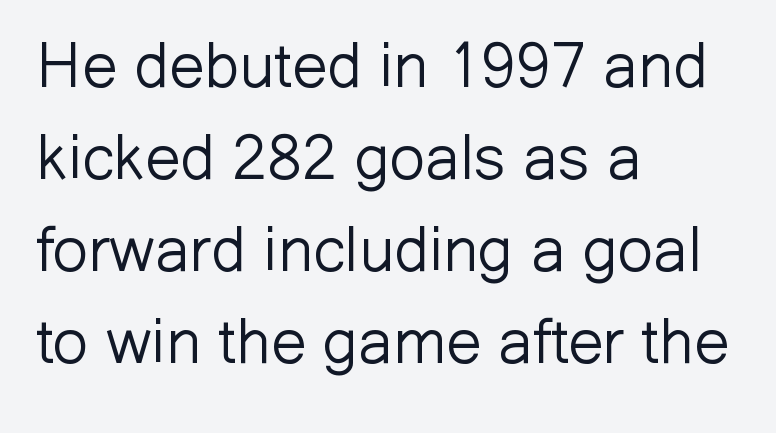
No chunkiness to these letters — they're not bold. Proportional: the letters do not fall into vertical columns. Posture: upright roman. The passage is arranged the way most books set body copy — flush left. This sample uses plain, unmodified letter spacing. Nobody drew a line under any word here.
